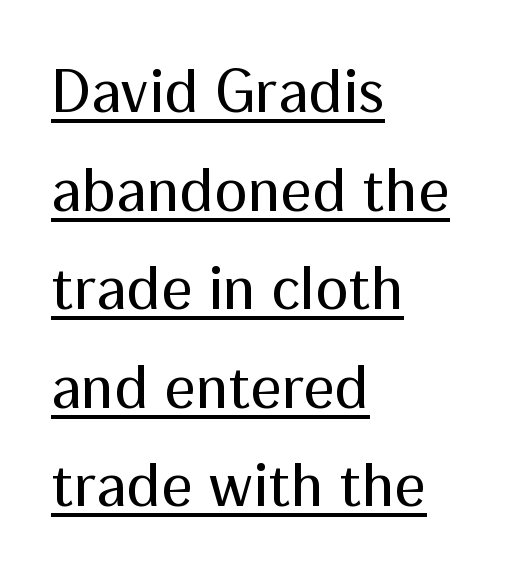
Q: Is the text bold? A: No.
Q: Is the text italic (slanted)? A: No, it is upright.
Q: Is the typeface a serif or a sans-serif typeface? A: Sans-serif.
Q: Is the text underlined? A: Yes.
Q: How is the paragraph aligned? A: Left-aligned.
Q: Is the spacing between letters normal or unusually wide? A: Normal.
Q: Is the spacing between lines tight, normal or loose? A: Normal.
Q: Width (condensed, normal, or wide)? A: Normal.
Q: Stroke contrast? A: Medium.
Q: x-height? A: Medium.
Q: Monospaced? A: No.
